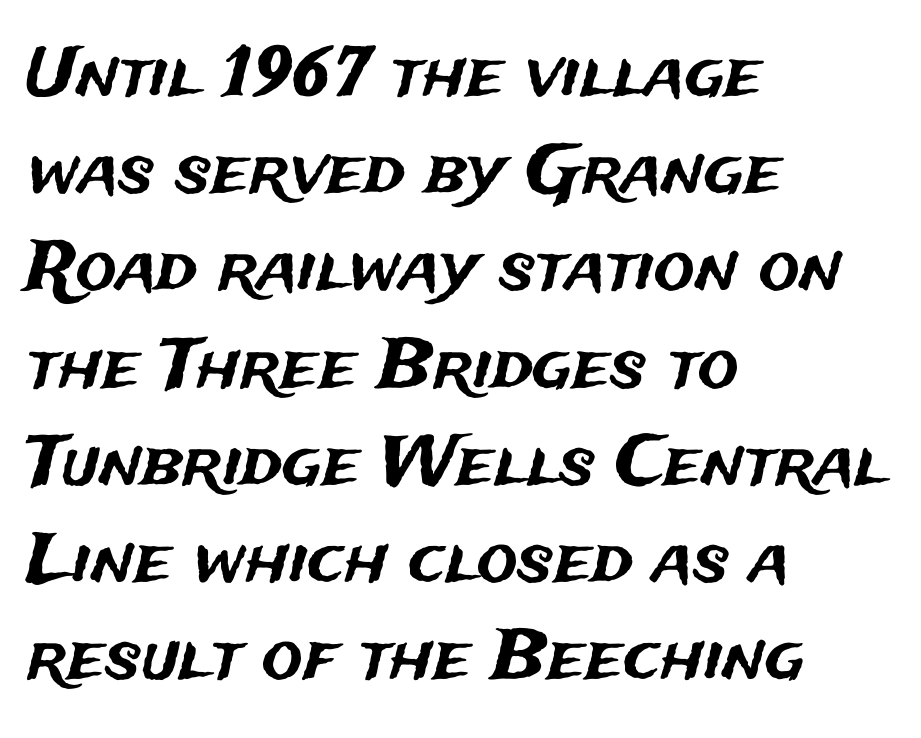
Q: Is the text italic (slanted)? A: Yes.
Q: Is the typeface a serif or a sans-serif typeface? A: Sans-serif.
Q: Is the text underlined? A: No.
Q: How is the paragraph aligned? A: Left-aligned.
Q: Is the spacing between letters normal or unusually wide? A: Normal.
Q: Is the spacing between lines tight, normal or loose? A: Normal.
Q: Width (condensed, normal, or wide)? A: Normal.
Q: Stroke contrast? A: Medium.
Q: x-height? A: Medium.
Q: Monospaced? A: No.
